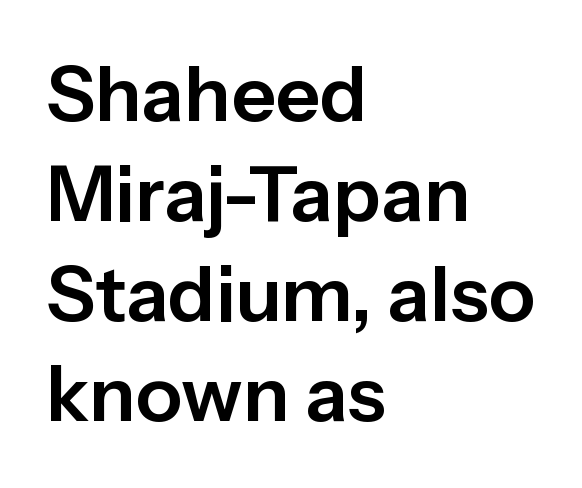
{"serif": "no", "italic": "no", "width": "normal", "stroke_contrast": "low", "x_height": "medium", "monospaced": "no", "underline": "no", "align": "left", "line_spacing": "normal", "line_spacing_ratio": 1.3, "letter_spacing": "normal", "letter_spacing_em": 0.0, "glyph_px": 77}
